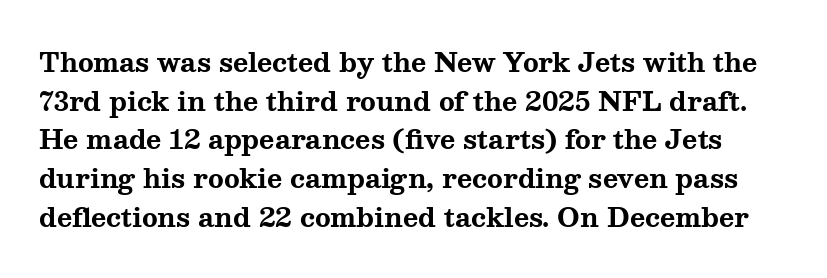
The image shows 26 px bold type, upright; set normal line spacing (1.49x), normal letter spacing, not underlined.
